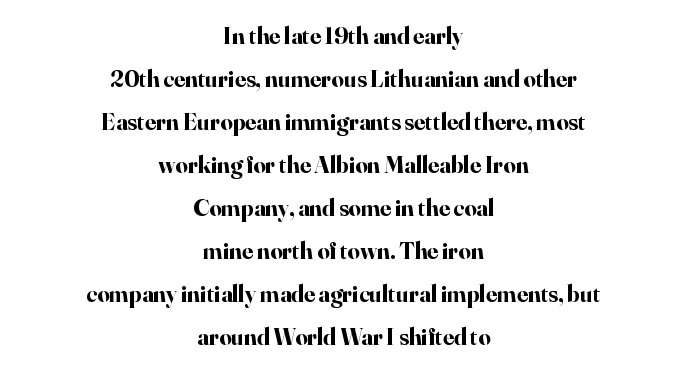
The image shows 24 px bold type, upright; set centered, line spacing 1.79x, normal letter spacing, not underlined.
